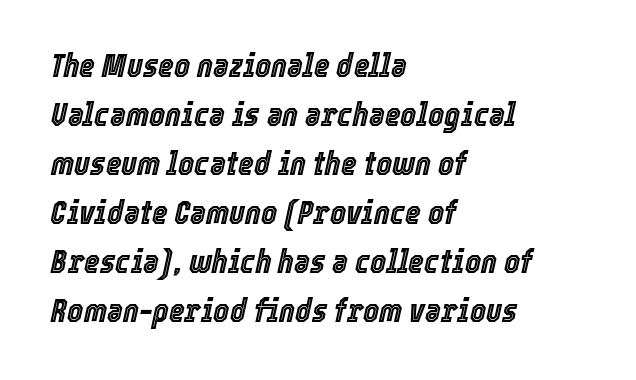
The image shows 34 px condensed type, italic (leaning right); set left-aligned, normal line spacing (1.44x), normal letter spacing, not underlined; a medium x-height.
